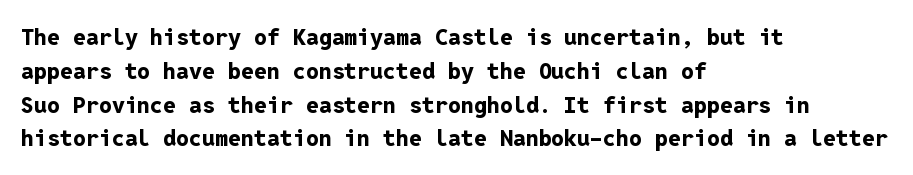
Q: Is the text bold? A: Yes.
Q: Is the text italic (slanted)? A: No, it is upright.
Q: Is the text underlined? A: No.
Q: How is the paragraph aligned? A: Left-aligned.
Q: Is the spacing between letters normal or unusually wide? A: Normal.
Q: Is the spacing between lines tight, normal or loose? A: Normal.
